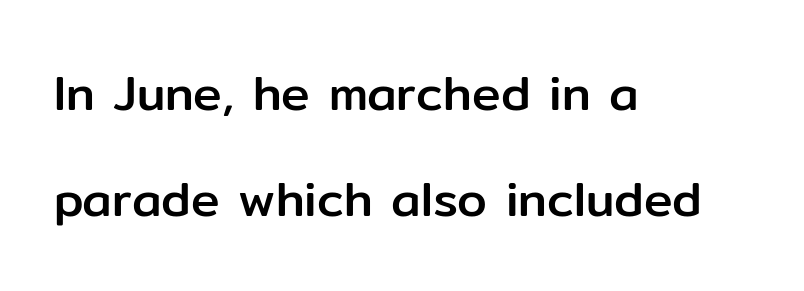
The image shows 48 px sans-serif type, upright; set left-aligned, loose line spacing (2.2x), normal letter spacing, not underlined; low stroke contrast and a medium x-height.
